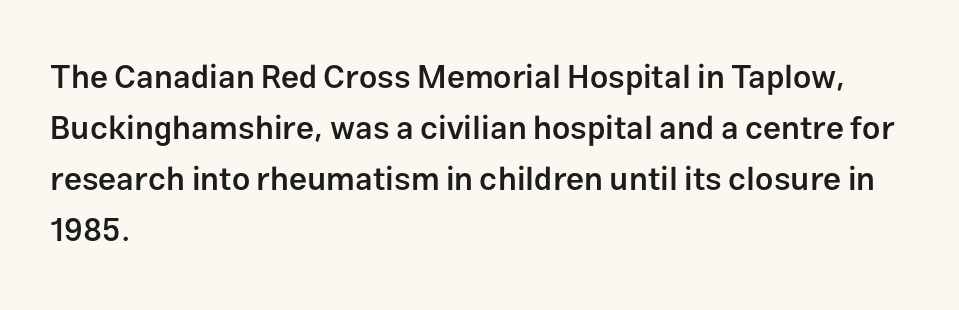
Q: Is the text bold? A: Semi-bold.
Q: Is the text italic (slanted)? A: No, it is upright.
Q: Is the typeface a serif or a sans-serif typeface? A: Sans-serif.
Q: Is the text underlined? A: No.
Q: How is the paragraph aligned? A: Left-aligned.
Q: Is the spacing between letters normal or unusually wide? A: Normal.
Q: Is the spacing between lines tight, normal or loose? A: Normal.
Q: Width (condensed, normal, or wide)? A: Normal.
Q: Stroke contrast? A: Low.
Q: x-height? A: Medium.
Q: Monospaced? A: No.
